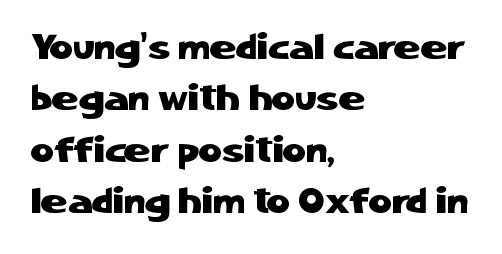
The rag falls on the right side of this text block. Posture: vertical. Beneath every word, the page is bare. You could not count columns in this text — the font is proportionally spaced. Honestly, the letter spacing is just normal — you wouldn't notice it. Type style note: lacks serifs.
